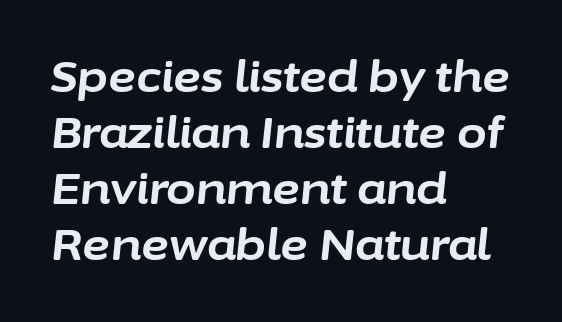
The paragraph has a hard left edge and a soft right edge. Look at the stroke-to-counter ratio: heavy, a bold. Line spacing here is normal. This sample has the flowing, uneven cadence of proportional lettering. There's an unmistakable incline to the writing here. Descenders hang freely into open space.
